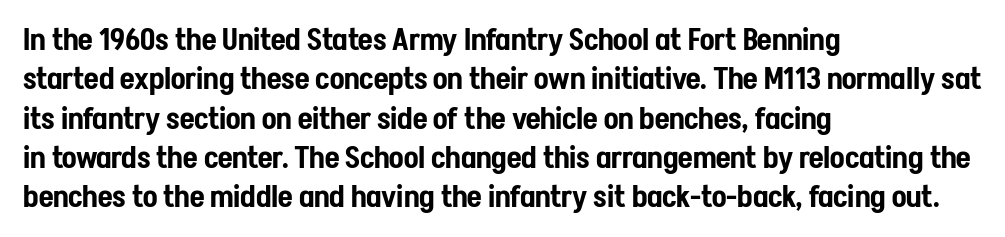
The image shows 30 px condensed sans-serif type, upright; set left-aligned, normal line spacing (1.31x), normal letter spacing, not underlined; low stroke contrast and a medium x-height.
